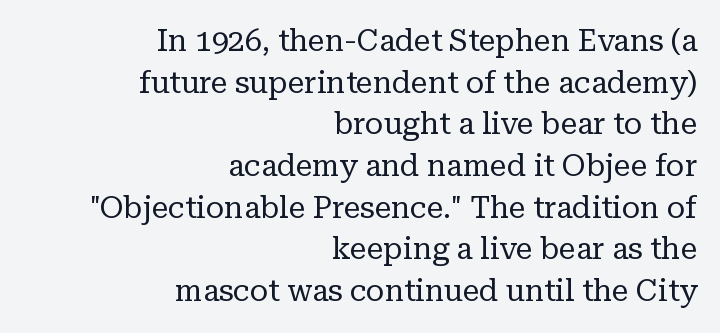
The image shows 30 px regular-weight serif type, upright; set right-aligned, normal line spacing (1.39x), normal letter spacing, not underlined; low stroke contrast and a medium x-height.
